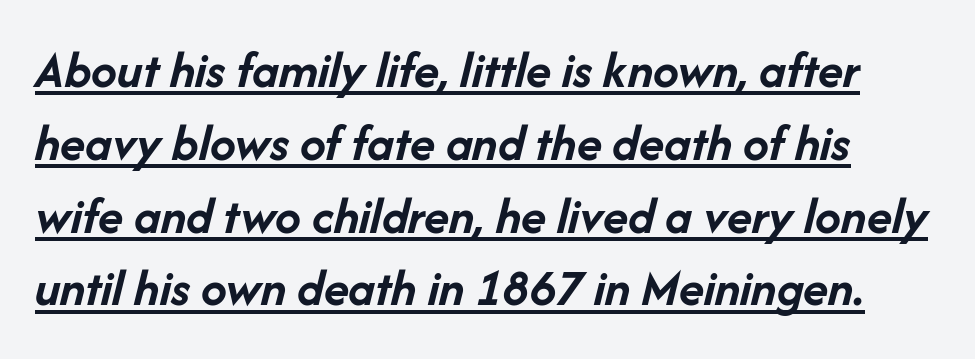
{"italic": "yes", "lean": "right", "slant_degrees": 14, "bold": "yes", "weight": "semibold", "width": "normal", "stroke_contrast": "low", "x_height": "medium", "monospaced": "no", "underline": "yes", "line_spacing": "normal", "line_spacing_ratio": 1.4, "letter_spacing": "normal", "letter_spacing_em": 0.0, "glyph_px": 52}
